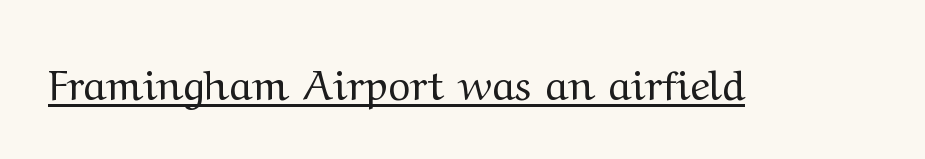
Q: Is the text bold? A: No.
Q: Is the text italic (slanted)? A: No, it is upright.
Q: Is the typeface a serif or a sans-serif typeface? A: Serif.
Q: Is the text underlined? A: Yes.
Q: Is the spacing between letters normal or unusually wide? A: Normal.
Q: Width (condensed, normal, or wide)? A: Wide.
Q: Stroke contrast? A: Medium.
Q: x-height? A: Medium.
Q: Monospaced? A: No.
